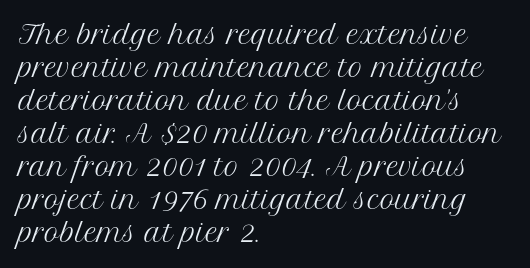
Q: Is the text bold? A: No.
Q: Is the text italic (slanted)? A: Yes.
Q: Is the text underlined? A: No.
Q: How is the paragraph aligned? A: Left-aligned.
Q: Is the spacing between letters normal or unusually wide? A: Normal.
Q: Is the spacing between lines tight, normal or loose? A: Normal.
